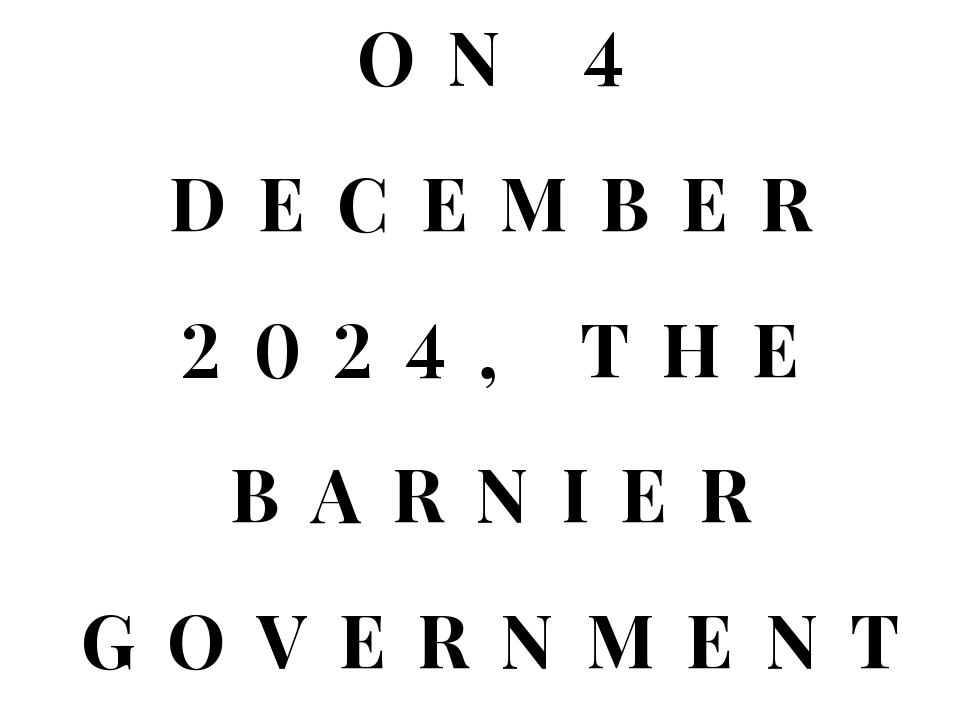
Q: Is the text italic (slanted)? A: No, it is upright.
Q: Is the typeface a serif or a sans-serif typeface? A: Sans-serif.
Q: Is the text underlined? A: No.
Q: How is the paragraph aligned? A: Centered.
Q: Is the spacing between letters normal or unusually wide? A: Unusually wide.
Q: Is the spacing between lines tight, normal or loose? A: Loose.
Q: Width (condensed, normal, or wide)? A: Condensed.
Q: Stroke contrast? A: High.
Q: x-height? A: Large.
Q: Monospaced? A: No.
